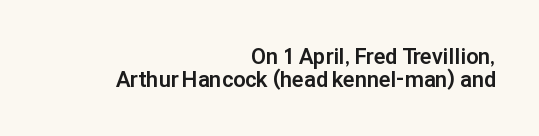
Q: Is the text bold? A: Yes.
Q: Is the text italic (slanted)? A: No, it is upright.
Q: Is the text underlined? A: No.
Q: How is the paragraph aligned? A: Right-aligned.
Q: Is the spacing between letters normal or unusually wide? A: Normal.
Q: Is the spacing between lines tight, normal or loose? A: Tight.
